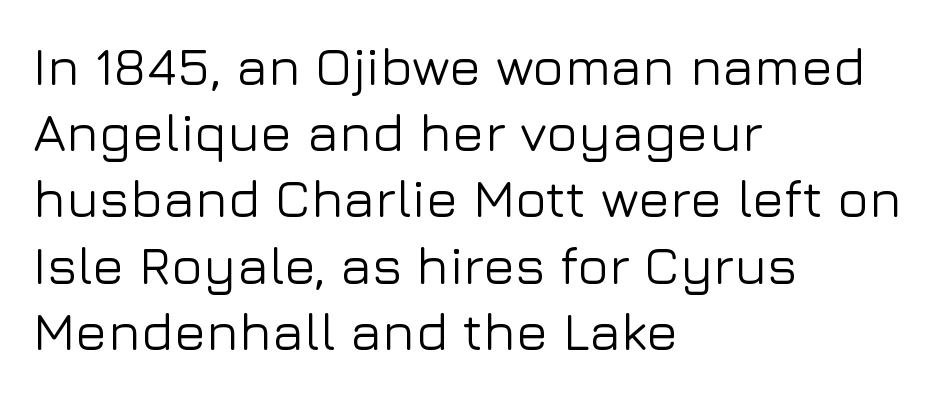
The image shows 53 px sans-serif type, upright; set left-aligned, normal line spacing (1.25x), normal letter spacing, not underlined; low stroke contrast and a medium x-height.
